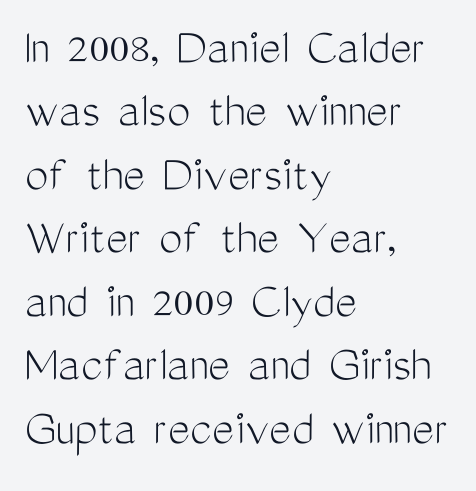
Nobody drew a line under any word here. Character widths vary here, with narrow letters taking less room than wide ones. Compared with a typical body face, this is equally light or lighter still. Grotesque or geometric, the face here clearly has no serifs. The letters stand upright; this is a roman face. Short note: letters normally spaced.
